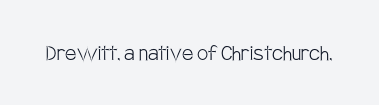
Q: Is the text bold? A: No.
Q: Is the text italic (slanted)? A: No, it is upright.
Q: Is the text underlined? A: No.
Q: Is the spacing between letters normal or unusually wide? A: Normal.
